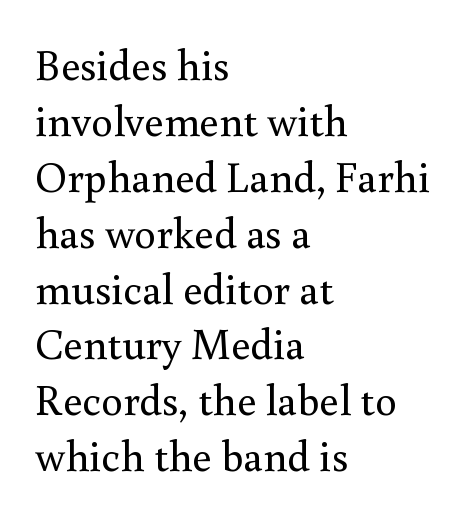
The font is comparable to plain body text, perhaps lighter. If you measured baseline to baseline, you'd find a middling distance. Horizontal alignment here is leftward, the default for most running prose. The rendering keeps characters at their native spacing. The face used here is seriffed, in the tradition of book romans.
